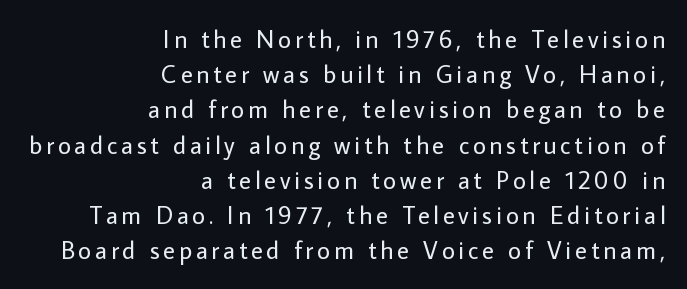
{"italic": "no", "bold": "no", "underline": "no", "align": "right", "line_spacing": "normal", "line_spacing_ratio": 1.41, "glyph_px": 25}
